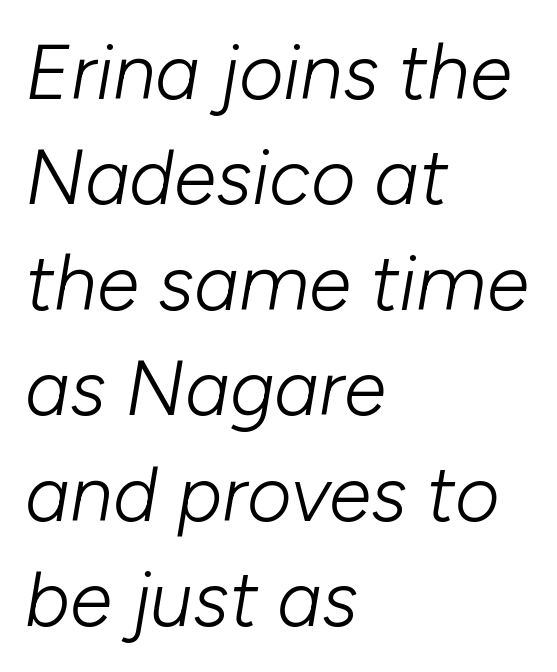
{"italic": "yes", "lean": "right", "slant_degrees": 10, "bold": "no", "weight": "light", "width": "normal", "stroke_contrast": "low", "x_height": "medium", "monospaced": "no", "underline": "no", "align": "left", "line_spacing": "normal", "line_spacing_ratio": 1.37, "letter_spacing": "normal", "letter_spacing_em": 0.0, "glyph_px": 77}
